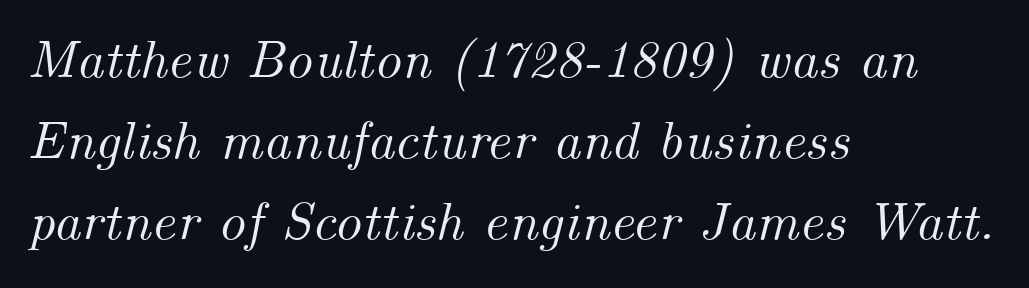
The image shows 54 px text type, italic (leaning right); set left-aligned, normal line spacing (1.5x), normal letter spacing, not underlined; medium stroke contrast and a small x-height.
